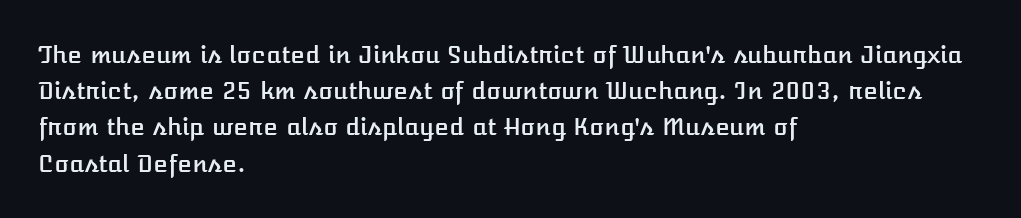
Leading: standard. Ascenders rise straight up at ninety degrees. Nobody drew a line under any word here. Here the glyphs are tracked normally, forming tight word shapes. All the whitespace from short lines collects on the right.
